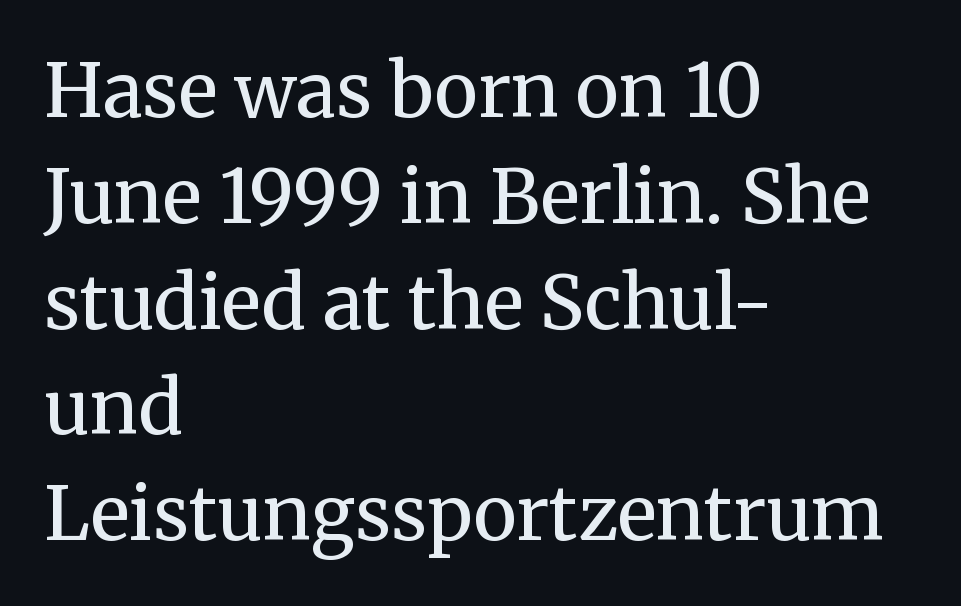
The image shows 74 px regular-weight serif type, upright; set left-aligned, normal line spacing (1.43x), normal letter spacing, not underlined; medium stroke contrast and a medium x-height.
